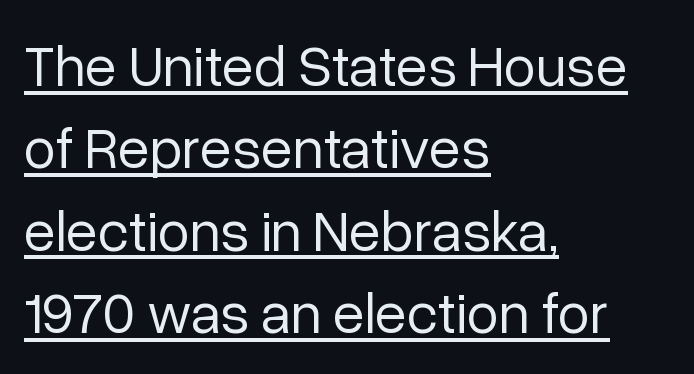
Are there feet on the stems? There aren't — it's a sans. Is the type heavy? It reads as light-to-regular instead. The vertical gap from one line to the next is medium. Short note: letters normally spaced. The string is rendered with underlining switched on. Line beginnings align vertically; line endings do not.
